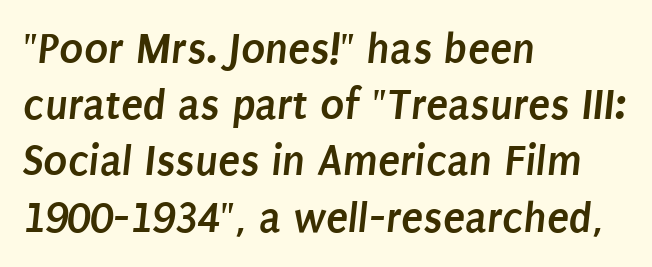
{"serif": "no", "bold": "yes", "weight": "semibold", "width": "condensed", "stroke_contrast": "low", "x_height": "large", "monospaced": "no", "underline": "no", "align": "left", "line_spacing": "normal", "line_spacing_ratio": 1.25, "letter_spacing": "normal", "letter_spacing_em": 0.0, "glyph_px": 45}
